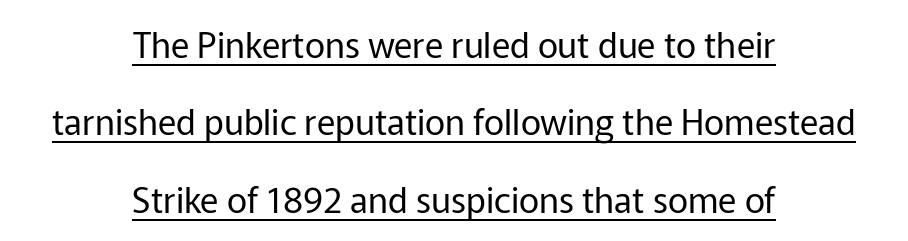
Q: Is the text bold? A: No.
Q: Is the text italic (slanted)? A: No, it is upright.
Q: Is the typeface a serif or a sans-serif typeface? A: Sans-serif.
Q: Is the text underlined? A: Yes.
Q: How is the paragraph aligned? A: Centered.
Q: Is the spacing between letters normal or unusually wide? A: Normal.
Q: Is the spacing between lines tight, normal or loose? A: Loose.
Q: Width (condensed, normal, or wide)? A: Normal.
Q: Stroke contrast? A: Low.
Q: x-height? A: Medium.
Q: Monospaced? A: No.
